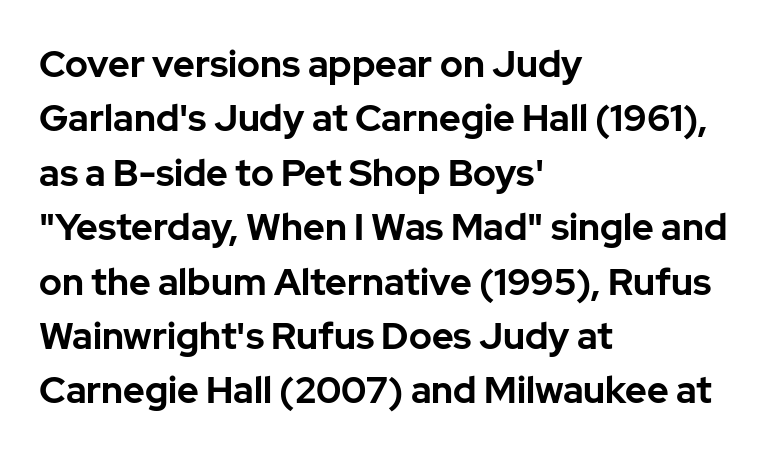
Q: Is the text bold? A: Yes.
Q: Is the text italic (slanted)? A: No, it is upright.
Q: Is the typeface a serif or a sans-serif typeface? A: Sans-serif.
Q: Is the text underlined? A: No.
Q: How is the paragraph aligned? A: Left-aligned.
Q: Is the spacing between letters normal or unusually wide? A: Normal.
Q: Is the spacing between lines tight, normal or loose? A: Normal.
Q: Width (condensed, normal, or wide)? A: Normal.
Q: Stroke contrast? A: Low.
Q: x-height? A: Medium.
Q: Monospaced? A: No.
